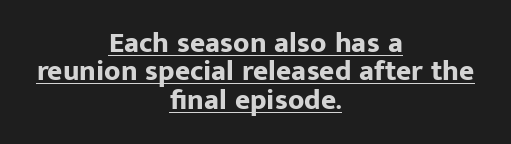
{"serif": "no", "italic": "no", "bold": "yes", "weight": "bold", "width": "normal", "stroke_contrast": "low", "x_height": "medium", "monospaced": "no", "underline": "yes", "align": "center", "line_spacing": "tight", "line_spacing_ratio": 0.98, "letter_spacing": "normal", "letter_spacing_em": 0.0, "glyph_px": 29}
